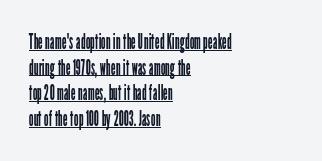
{"italic": "no", "bold": "no", "underline": "yes", "align": "left", "line_spacing_ratio": 1.22, "letter_spacing": "normal", "letter_spacing_em": 0.0, "glyph_px": 21}
